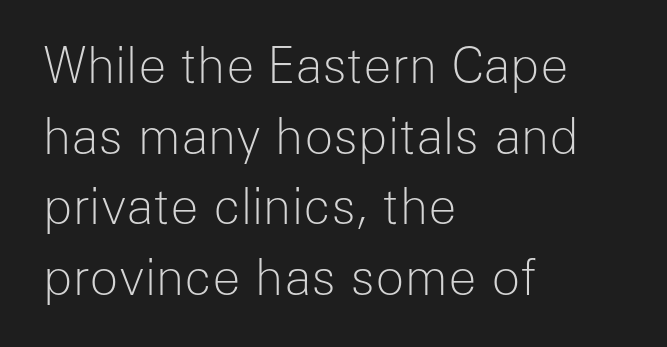
{"serif": "no", "italic": "no", "bold": "no", "weight": "light", "width": "normal", "stroke_contrast": "low", "x_height": "medium", "monospaced": "no", "underline": "no", "align": "left", "line_spacing": "normal", "line_spacing_ratio": 1.47, "letter_spacing": "normal", "letter_spacing_em": 0.0, "glyph_px": 48}
